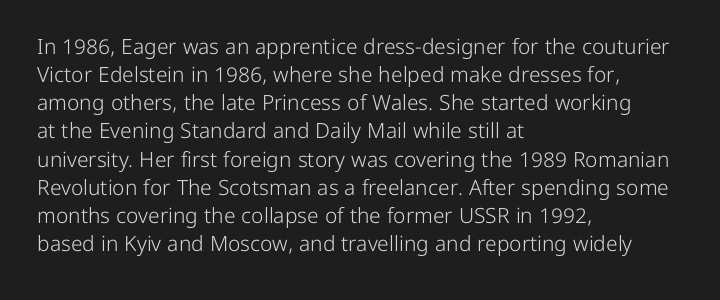
{"italic": "no", "bold": "no", "underline": "no", "align": "left", "line_spacing": "normal", "line_spacing_ratio": 1.34, "letter_spacing": "normal", "letter_spacing_em": 0.0, "glyph_px": 21}
